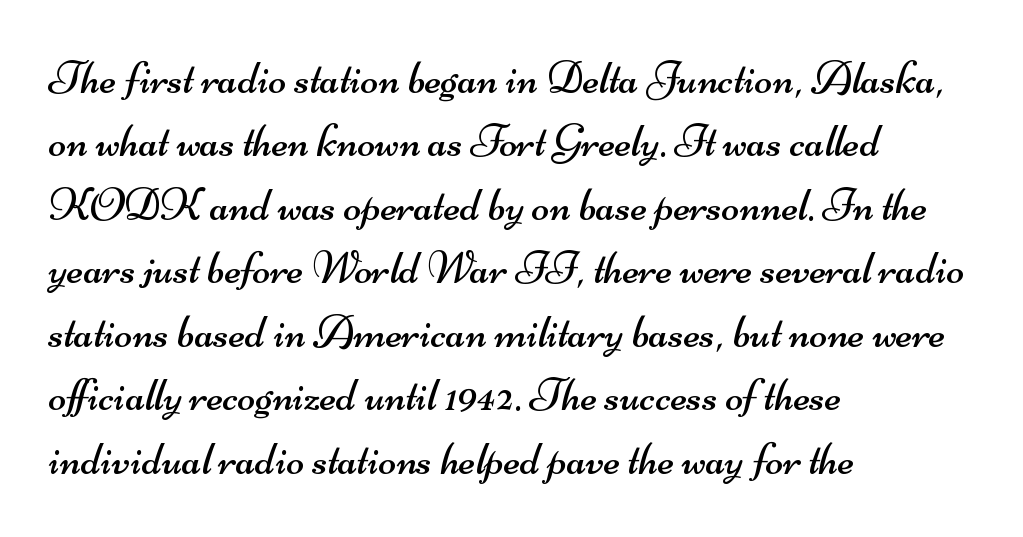
{"serif": "no", "bold": "no", "weight": "regular", "width": "wide", "stroke_contrast": "medium", "x_height": "small", "monospaced": "no", "underline": "no", "align": "left", "line_spacing": "normal", "line_spacing_ratio": 1.35, "letter_spacing": "normal", "letter_spacing_em": 0.0, "glyph_px": 47}
